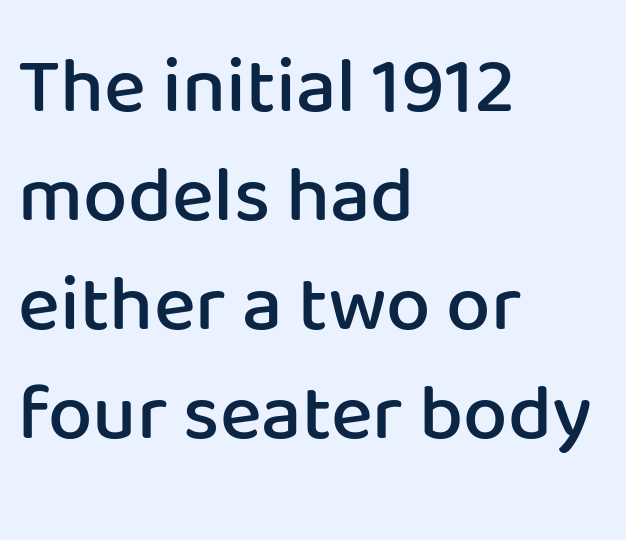
Q: Is the text bold? A: Semi-bold.
Q: Is the text italic (slanted)? A: No, it is upright.
Q: Is the typeface a serif or a sans-serif typeface? A: Sans-serif.
Q: Is the text underlined? A: No.
Q: How is the paragraph aligned? A: Left-aligned.
Q: Is the spacing between letters normal or unusually wide? A: Normal.
Q: Is the spacing between lines tight, normal or loose? A: Normal.
Q: Width (condensed, normal, or wide)? A: Normal.
Q: Stroke contrast? A: Low.
Q: x-height? A: Medium.
Q: Monospaced? A: No.
